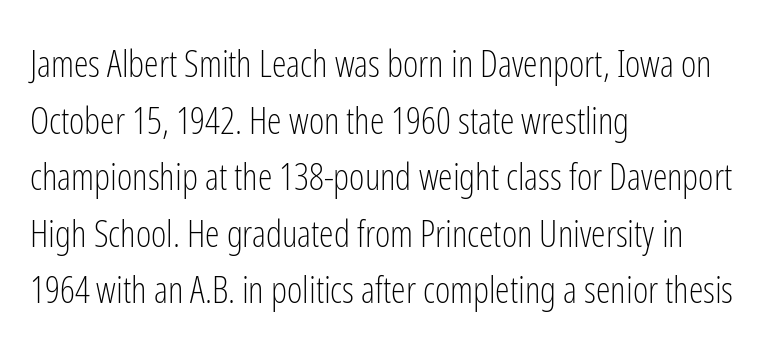
The letters advance in unequal steps, a hallmark of proportional type. Nothing unusual about the tracking: characters are spaced as the font intends. Nobody drew a line under any word here. A normal amount of white space separates one row of letters from the next. Tall strokes in this sample are plumb rather than angled. The face used here is a sans, in the tradition of grotesques and geometrics.
